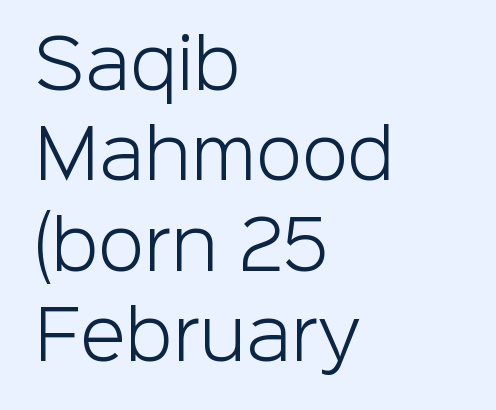
{"serif": "no", "italic": "no", "bold": "no", "weight": "light", "width": "normal", "stroke_contrast": "low", "x_height": "medium", "monospaced": "no", "underline": "no", "align": "left", "line_spacing": "normal", "line_spacing_ratio": 1.35, "letter_spacing": "normal", "letter_spacing_em": 0.0, "glyph_px": 67}
